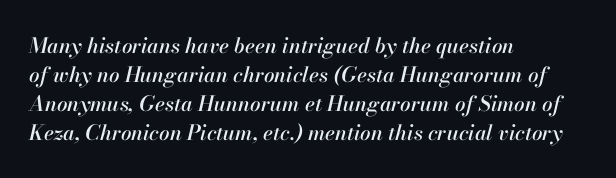
The image shows 21 px text type, italic (leaning right); set left-aligned, normal line spacing (1.38x), normal letter spacing, not underlined.
